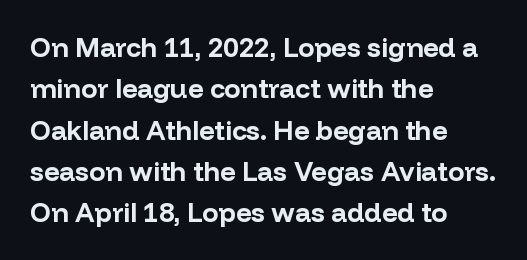
The image shows 27 px bold type, upright; set left-aligned, normal line spacing (1.53x), normal letter spacing, not underlined.
